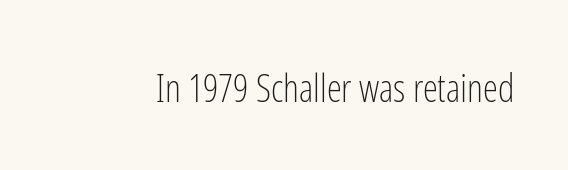
The image shows 38 px light, condensed sans-serif type, upright; set normal letter spacing, not underlined; low stroke contrast and a medium x-height.
